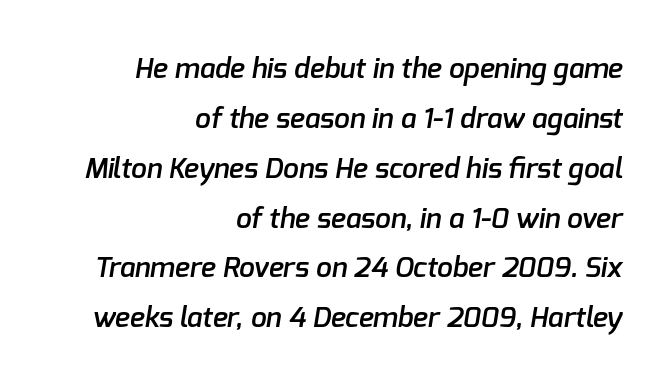
{"serif": "no", "bold": "semi", "weight": "semibold", "width": "normal", "stroke_contrast": "low", "x_height": "medium", "monospaced": "no", "underline": "no", "align": "right", "line_spacing_ratio": 1.78, "letter_spacing": "normal", "letter_spacing_em": 0.0, "glyph_px": 28}
